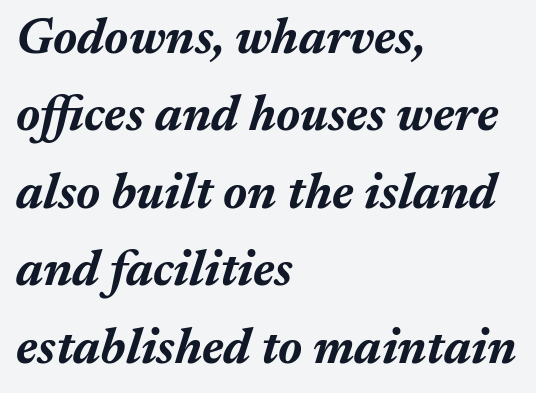
Here the glyphs are tracked normally, forming tight word shapes. No word sits above an underline. You'd pick this weight for a headline — it's a proper bold. Does the leading feel generous? No, just average.
